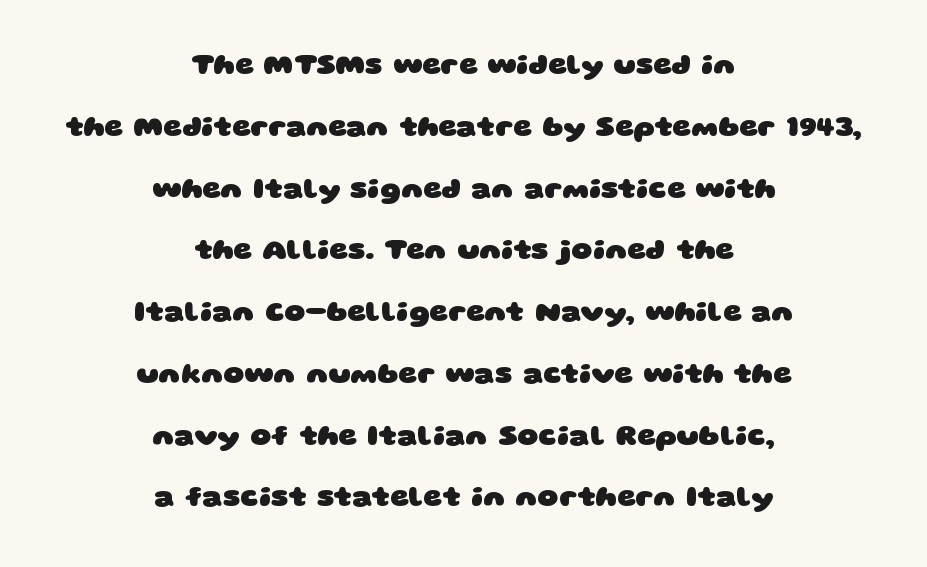
Compared with an ordinary text face, these strokes are far heavier — a full bold. The type is set solid horizontally, with unmodified tracking. The whitespace from short lines is split evenly between both sides. Quick note: interline space is abundant. This rendering features lettering with no underline.
